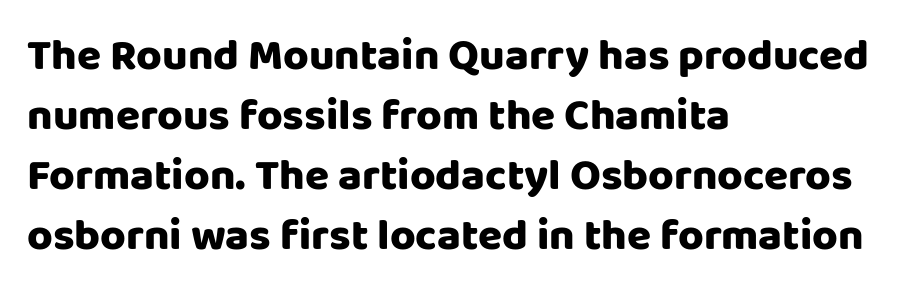
Q: Is the text italic (slanted)? A: No, it is upright.
Q: Is the typeface a serif or a sans-serif typeface? A: Sans-serif.
Q: Is the text underlined? A: No.
Q: How is the paragraph aligned? A: Left-aligned.
Q: Is the spacing between letters normal or unusually wide? A: Normal.
Q: Is the spacing between lines tight, normal or loose? A: Normal.
Q: Width (condensed, normal, or wide)? A: Normal.
Q: Stroke contrast? A: Low.
Q: x-height? A: Large.
Q: Monospaced? A: No.
